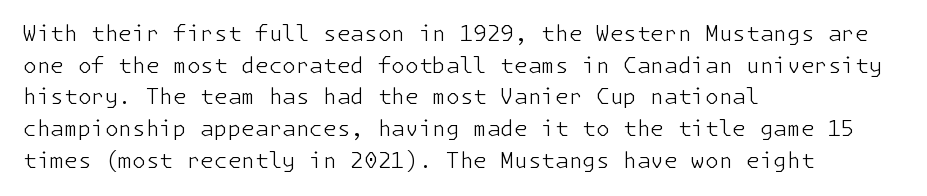
The image shows 22 px text type, upright; set left-aligned, normal line spacing (1.44x), normal letter spacing, not underlined.
